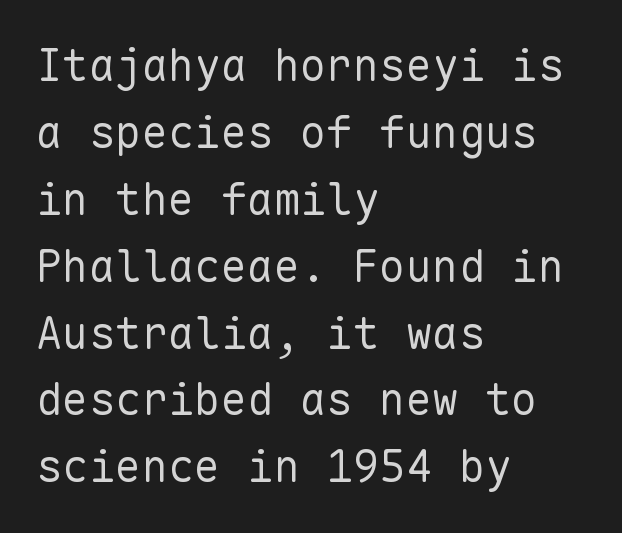
Q: Is the text bold? A: No.
Q: Is the text italic (slanted)? A: No, it is upright.
Q: Is the typeface a serif or a sans-serif typeface? A: Sans-serif.
Q: Is the text underlined? A: No.
Q: How is the paragraph aligned? A: Left-aligned.
Q: Is the spacing between letters normal or unusually wide? A: Normal.
Q: Is the spacing between lines tight, normal or loose? A: Normal.
Q: Width (condensed, normal, or wide)? A: Normal.
Q: Stroke contrast? A: Low.
Q: x-height? A: Medium.
Q: Monospaced? A: Yes.
